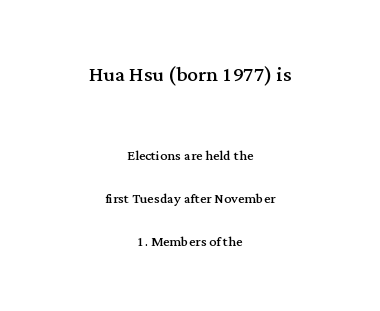
Does the leading feel generous? Absolutely, it's lavish. Inter-character spacing is left at the font's built-in metrics. Horizontal alignment here is central, giving a formal, balanced look. Is the lower block the larger one? No — the upper block carries the bigger type. Vertical strokes here are truly vertical.
